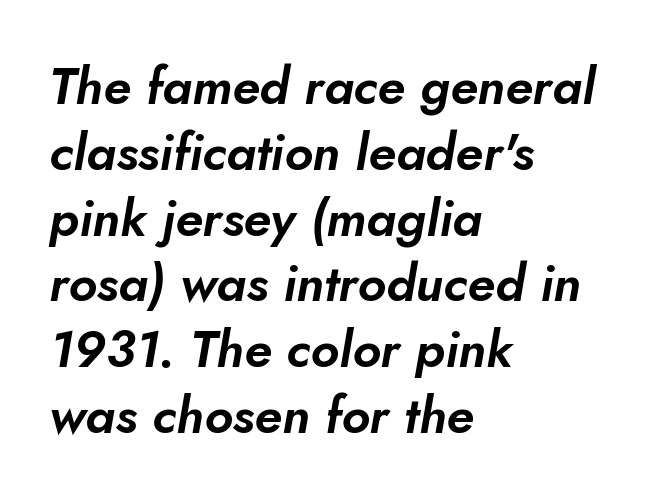
The image shows 51 px text type, italic (leaning right); set left-aligned, normal line spacing (1.29x), normal letter spacing, not underlined; low stroke contrast and a small x-height.
